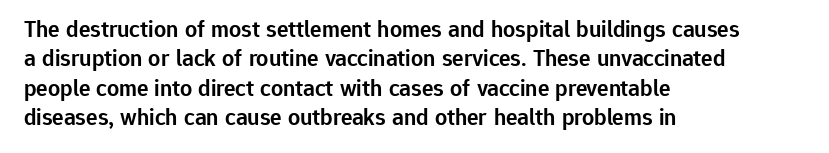
The image shows 24 px text type, upright; set left-aligned, line spacing 1.22x, normal letter spacing, not underlined.
